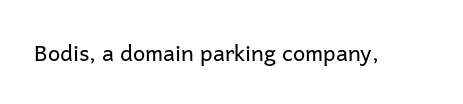
The space directly below the letters is spotless. Quick note: not italic, upright. The line texture is even and compact thanks to regular tracking. These glyphs show unthickened strokes, regular width or finer.
